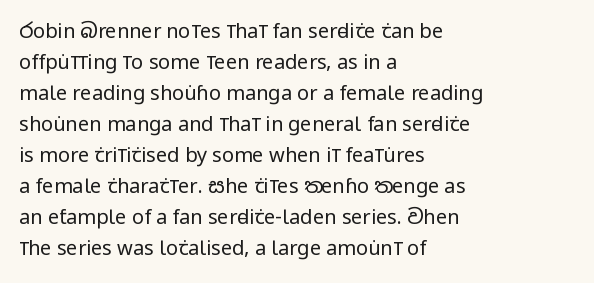
{"italic": "no", "bold": "no", "underline": "no", "align": "left", "line_spacing": "normal", "line_spacing_ratio": 1.55, "letter_spacing": "normal", "letter_spacing_em": 0.0, "glyph_px": 20}
